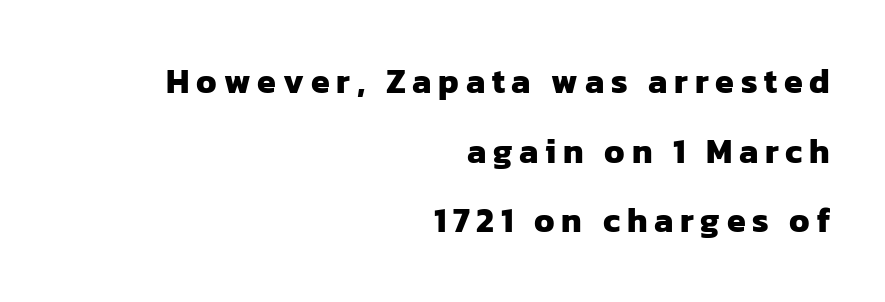
Q: Is the text bold? A: Yes.
Q: Is the typeface a serif or a sans-serif typeface? A: Sans-serif.
Q: Is the text underlined? A: No.
Q: How is the paragraph aligned? A: Right-aligned.
Q: Is the spacing between letters normal or unusually wide? A: Unusually wide.
Q: Is the spacing between lines tight, normal or loose? A: Loose.
Q: Width (condensed, normal, or wide)? A: Normal.
Q: Stroke contrast? A: Low.
Q: x-height? A: Medium.
Q: Monospaced? A: No.
